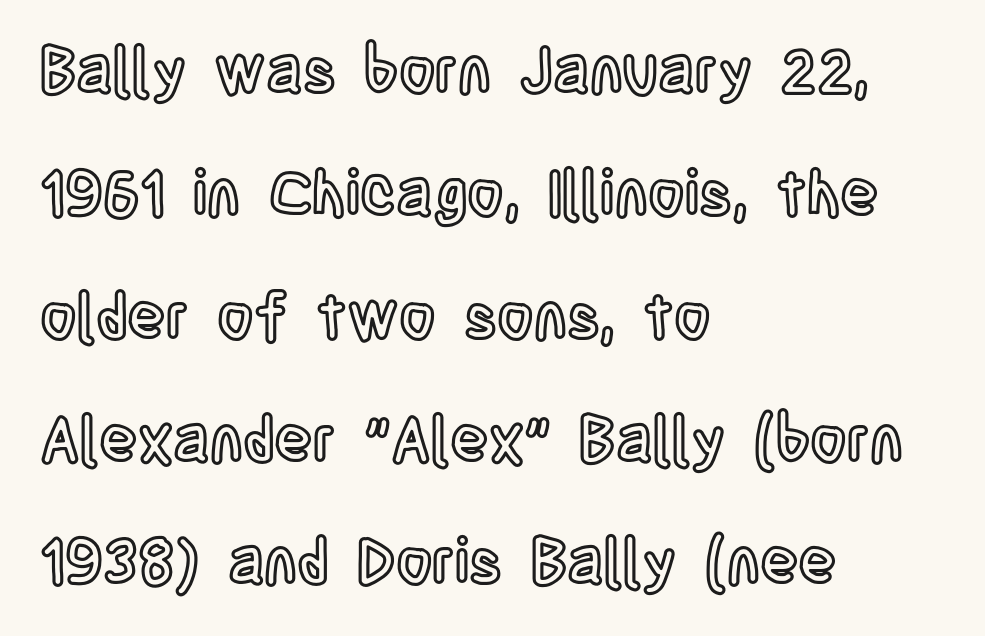
Only glyphs here, with clear space below each row. Leftover space on each line is placed entirely after the last word. Spacing verdict: proportional, widths tailored to each character. Honestly, the letter spacing is just normal — you wouldn't notice it. Posture: straight, roman, zero tilt. If you measured baseline to baseline, you'd find a long distance.
